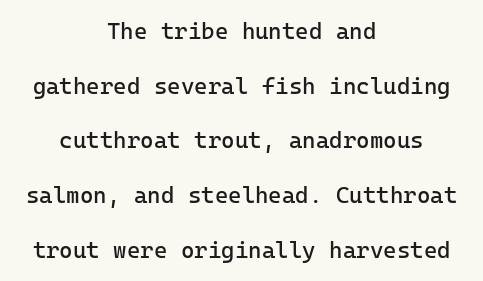
The paragraph has two soft edges and a firm central axis. Tall strokes in this sample are plumb rather than angled. A clean baseline with only descenders dipping below it. Is the stroke heavy? The answer is a plain regular-or-lighter.
